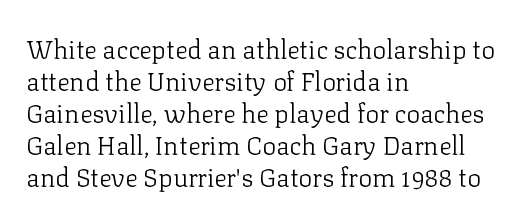
The image shows 26 px text type, upright; set left-aligned, line spacing 1.23x, normal letter spacing, not underlined.
